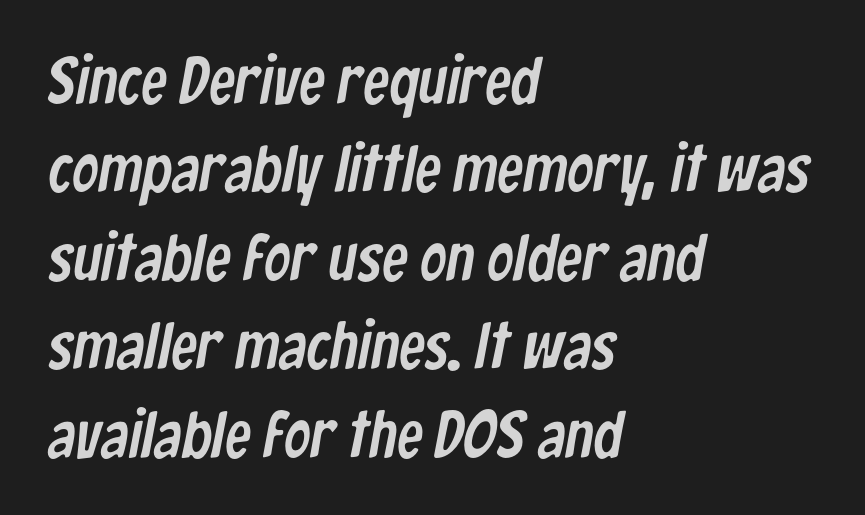
{"serif": "no", "width": "condensed", "stroke_contrast": "low", "x_height": "medium", "monospaced": "no", "underline": "no", "align": "left", "line_spacing": "normal", "line_spacing_ratio": 1.34, "letter_spacing": "normal", "letter_spacing_em": 0.0, "glyph_px": 66}
